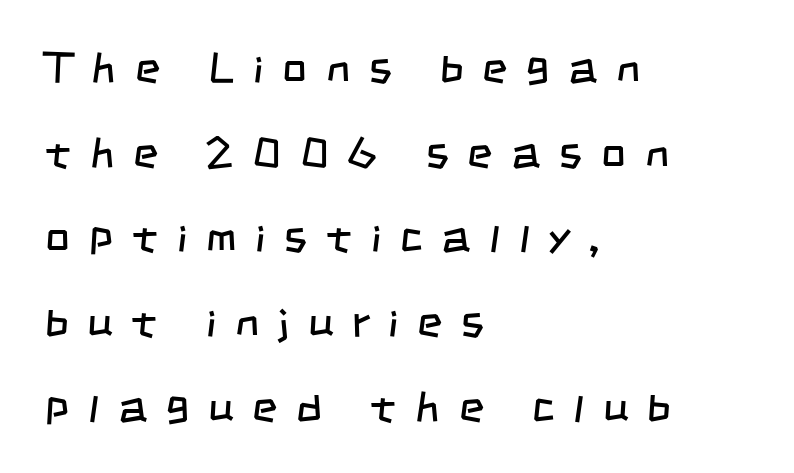
The image shows 43 px regular-weight, condensed sans-serif type; set left-aligned, loose line spacing (1.97x), unusually wide letter spacing (+0.44 em), not underlined; low stroke contrast and a large x-height.
